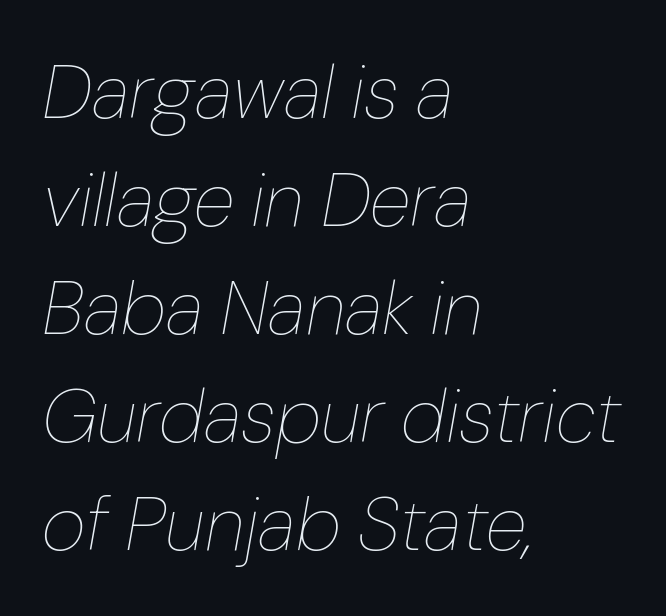
An italicized treatment has been applied to the whole sample. Tracking here is standard; glyphs follow each other at the usual distance. Heaviness? Minimal to ordinary, like unemphasized prose. The lines sit at an ordinary, default distance from one another. Looks like regular typesetting: each glyph gets only the width it needs. These lines are set flush left with a ragged right edge.
